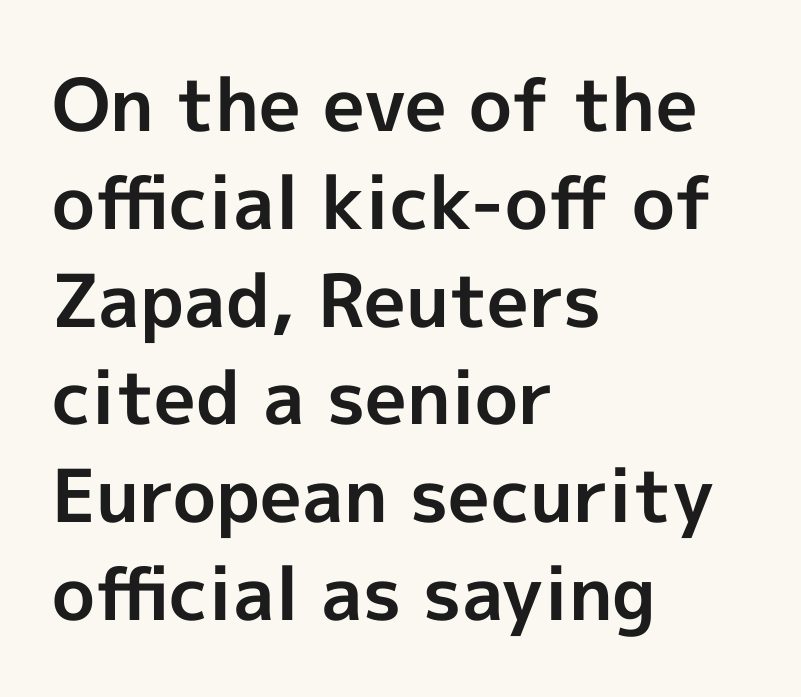
Q: Is the text bold? A: Yes.
Q: Is the text italic (slanted)? A: No, it is upright.
Q: Is the typeface a serif or a sans-serif typeface? A: Sans-serif.
Q: Is the text underlined? A: No.
Q: How is the paragraph aligned? A: Left-aligned.
Q: Is the spacing between letters normal or unusually wide? A: Normal.
Q: Is the spacing between lines tight, normal or loose? A: Normal.
Q: Width (condensed, normal, or wide)? A: Normal.
Q: x-height? A: Medium.
Q: Monospaced? A: No.
